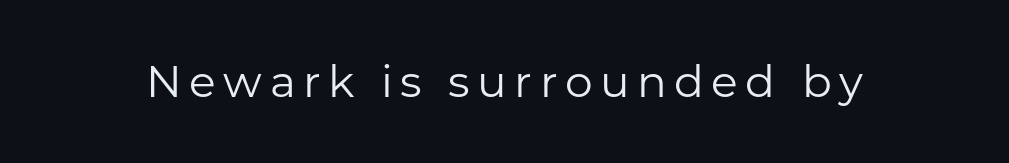
{"serif": "no", "italic": "no", "bold": "no", "weight": "regular", "width": "normal", "stroke_contrast": "low", "x_height": "medium", "monospaced": "no", "underline": "no", "glyph_px": 44}
